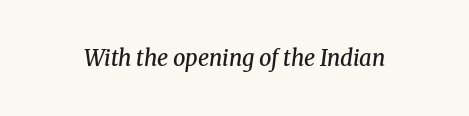
A typesetter would call this zero additional tracking. There's an unmistakable incline to the writing here. Any mark beneath the type? The region is blank. Weight check: semibold — heavier than regular, not quite bold.
